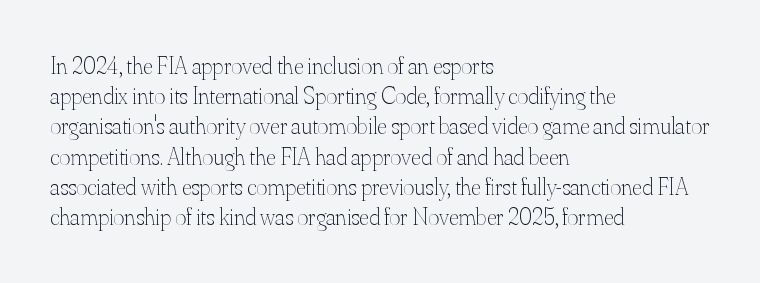
The image shows 24 px text type, upright; set left-aligned, normal line spacing (1.26x), normal letter spacing, not underlined.
